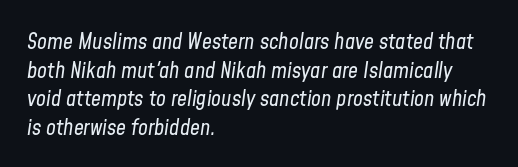
Q: Is the text bold? A: No.
Q: Is the text italic (slanted)? A: Yes, it leans right by about 8 degrees.
Q: Is the text underlined? A: No.
Q: How is the paragraph aligned? A: Left-aligned.
Q: Is the spacing between letters normal or unusually wide? A: Normal.
Q: Is the spacing between lines tight, normal or loose? A: Normal.
